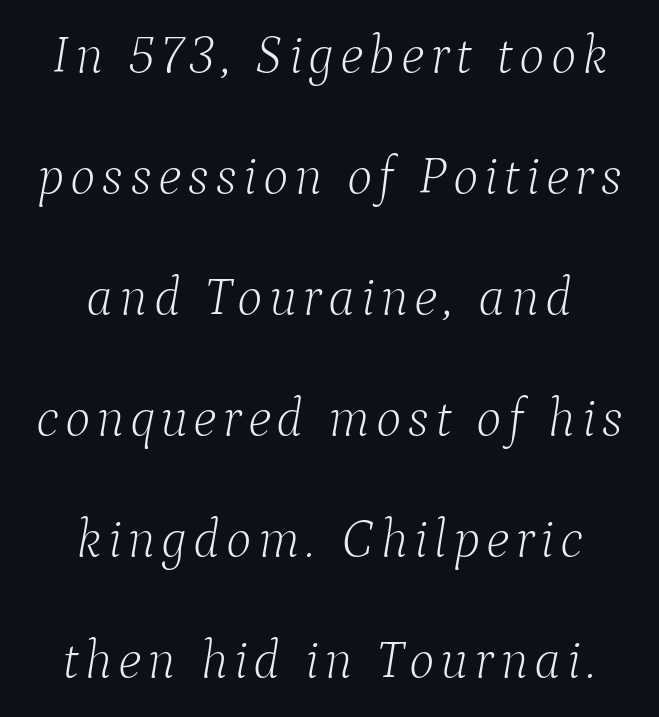
The image shows 54 px light serif type, italic (leaning right); set centered, loose line spacing (2.24x), not underlined; low stroke contrast and a medium x-height.
